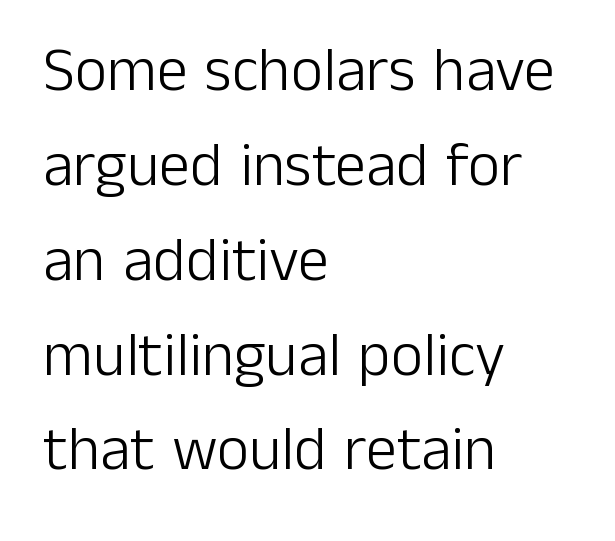
The image shows 62 px light sans-serif type, upright; set left-aligned, normal line spacing (1.53x), normal letter spacing, not underlined; low stroke contrast and a medium x-height.
